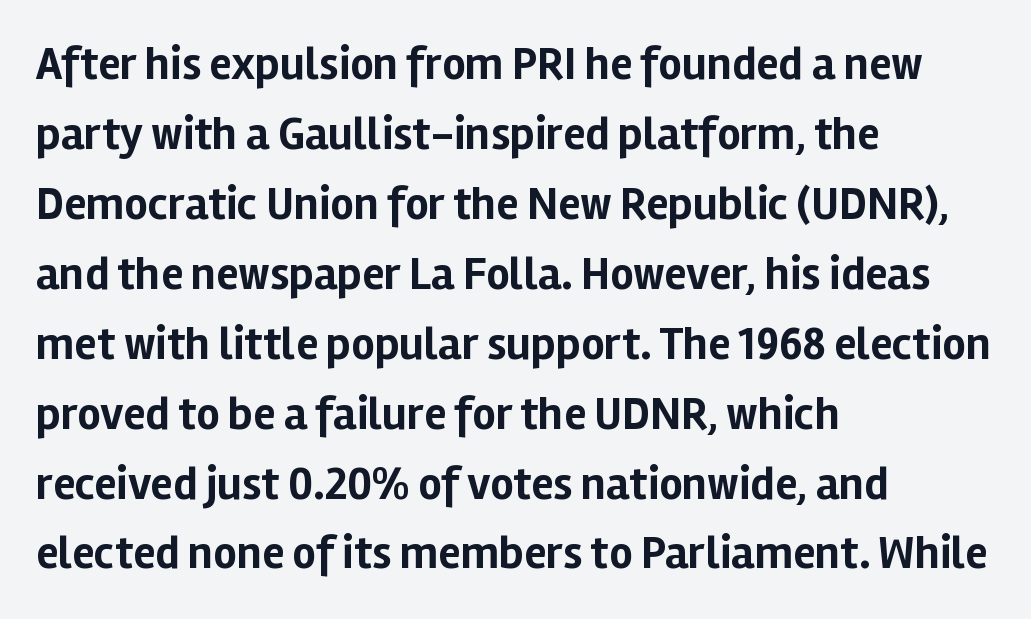
The image shows 46 px bold sans-serif type, upright; set left-aligned, normal line spacing (1.52x), normal letter spacing, not underlined; low stroke contrast and a medium x-height.
